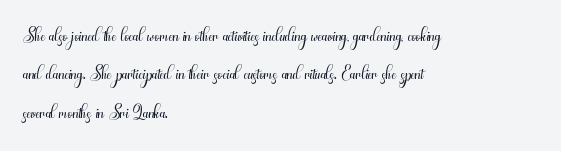
The image shows 27 px text type; set left-aligned, normal line spacing (1.42x), normal letter spacing, not underlined.
